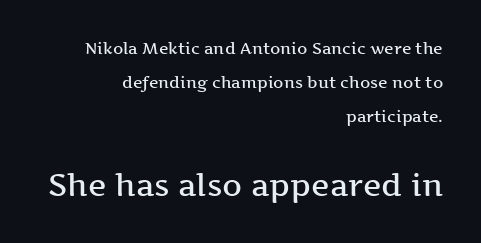
Q: Is the text bold? A: Semi-bold.
Q: Is the text italic (slanted)? A: No, it is upright.
Q: Is the typeface a serif or a sans-serif typeface? A: Serif.
Q: Is the text underlined? A: No.
Q: How is the paragraph aligned? A: Right-aligned.
Q: Is the spacing between letters normal or unusually wide? A: Normal.
Q: Is the spacing between lines tight, normal or loose? A: Loose.
Q: Which block of text is set in a larger size, the first (top) or the second (bottom)? A: The second (bottom) one.
Q: Width (condensed, normal, or wide)? A: Wide.
Q: Stroke contrast? A: Medium.
Q: x-height? A: Medium.
Q: Monospaced? A: No.
